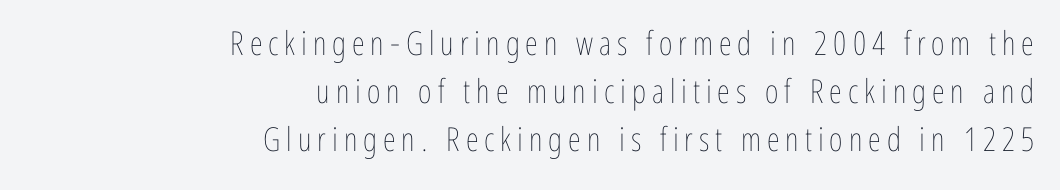
Posture: straight, roman, zero tilt. The font is comparable to plain body text, perhaps lighter. Glance below the letters and you will spot only blank space. The letters advance in unequal steps, a hallmark of proportional type.
